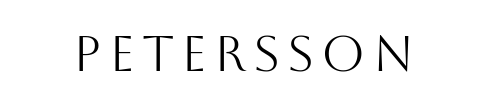
{"serif": "no", "italic": "no", "bold": "no", "weight": "light", "width": "normal", "stroke_contrast": "medium", "x_height": "large", "monospaced": "no", "underline": "no", "glyph_px": 50}
